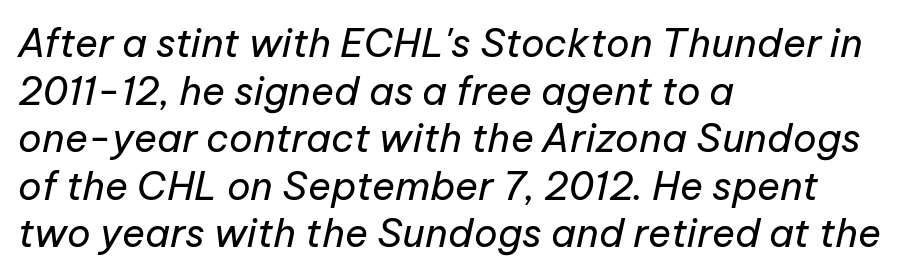
The image shows 39 px regular-weight type, italic (leaning right); set left-aligned, line spacing 1.22x, normal letter spacing, not underlined; low stroke contrast and a medium x-height.
